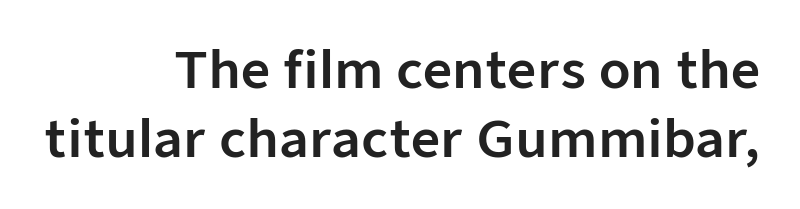
The image shows 51 px sans-serif type, upright; set right-aligned, normal line spacing (1.35x), normal letter spacing, not underlined; low stroke contrast and a medium x-height.
